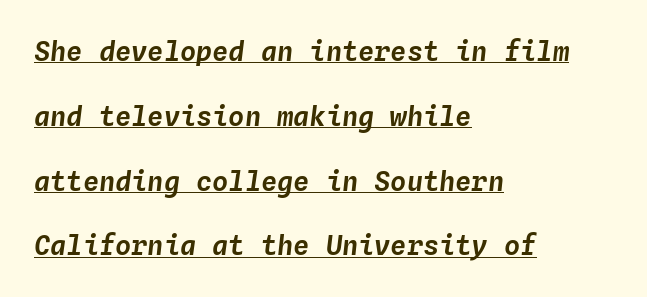
{"italic": "yes", "lean": "right", "slant_degrees": 4, "underline": "yes", "align": "left", "line_spacing": "loose", "line_spacing_ratio": 2.4, "letter_spacing": "normal", "letter_spacing_em": 0.0, "glyph_px": 27}
